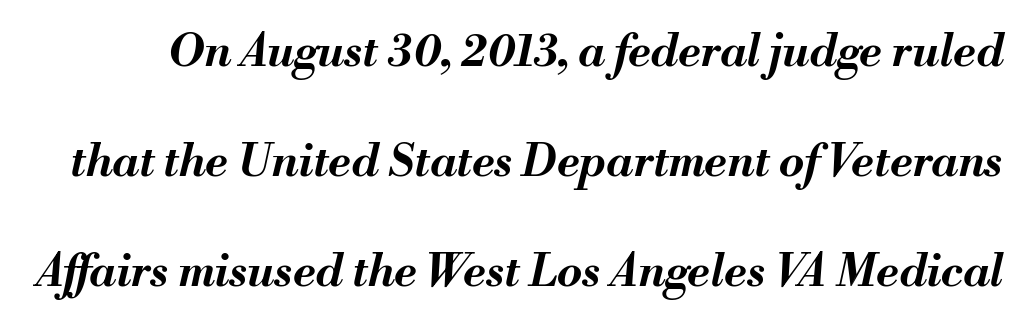
Q: Is the text bold? A: Yes.
Q: Is the text italic (slanted)? A: Yes, it leans right by about 13 degrees.
Q: Is the text underlined? A: No.
Q: Is the spacing between letters normal or unusually wide? A: Normal.
Q: Is the spacing between lines tight, normal or loose? A: Loose.
Q: Width (condensed, normal, or wide)? A: Normal.
Q: Stroke contrast? A: Medium.
Q: x-height? A: Small.
Q: Monospaced? A: No.
